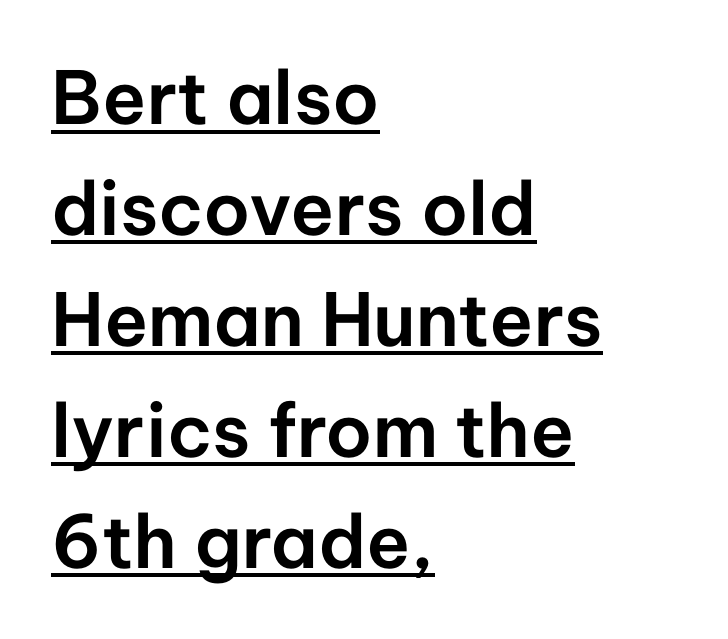
{"serif": "no", "italic": "no", "width": "normal", "stroke_contrast": "low", "x_height": "medium", "monospaced": "no", "underline": "yes", "align": "left", "line_spacing": "normal", "line_spacing_ratio": 1.52, "letter_spacing": "normal", "letter_spacing_em": 0.0, "glyph_px": 73}
